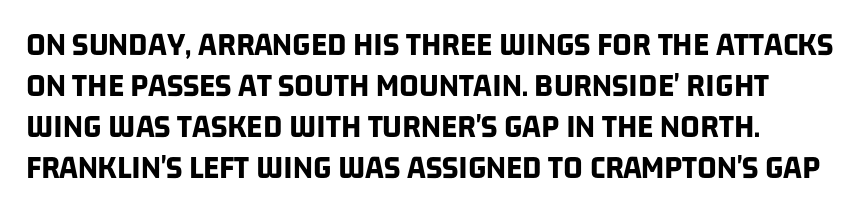
Q: Is the text bold? A: Yes.
Q: Is the typeface a serif or a sans-serif typeface? A: Sans-serif.
Q: Is the text underlined? A: No.
Q: Is the spacing between letters normal or unusually wide? A: Normal.
Q: Width (condensed, normal, or wide)? A: Condensed.
Q: Stroke contrast? A: Low.
Q: x-height? A: Large.
Q: Monospaced? A: No.
